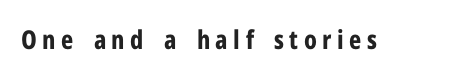
Heft: maximum for text — a bold. Letters rest on an invisible, unmarked baseline. The passage shown has open, widely tracked lettering throughout. Every character sits straight up, as roman type does.
